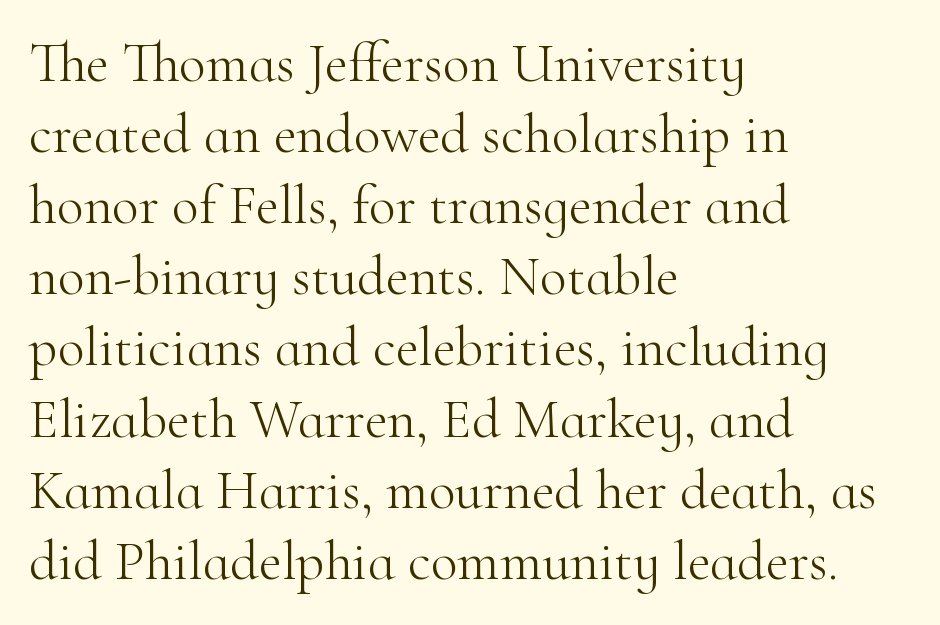
The image shows 56 px light serif type, upright; set left-aligned, normal line spacing (1.27x), normal letter spacing, not underlined; high stroke contrast and a small x-height.
